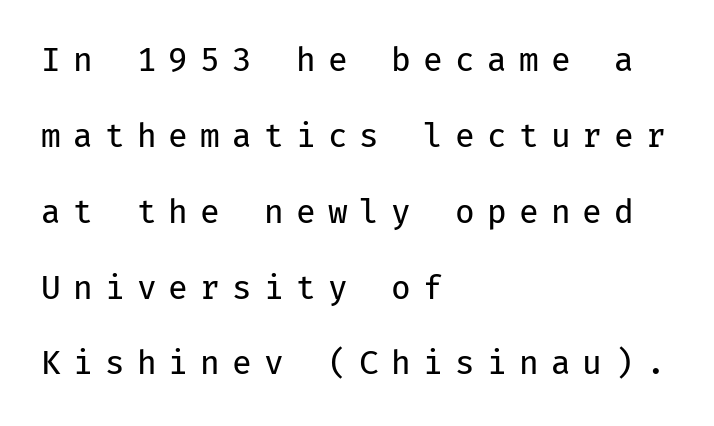
Q: Is the text bold? A: No.
Q: Is the text italic (slanted)? A: No, it is upright.
Q: Is the typeface a serif or a sans-serif typeface? A: Sans-serif.
Q: Is the text underlined? A: No.
Q: How is the paragraph aligned? A: Left-aligned.
Q: Is the spacing between letters normal or unusually wide? A: Unusually wide.
Q: Is the spacing between lines tight, normal or loose? A: Loose.
Q: Width (condensed, normal, or wide)? A: Normal.
Q: Stroke contrast? A: Low.
Q: x-height? A: Medium.
Q: Monospaced? A: Yes.
